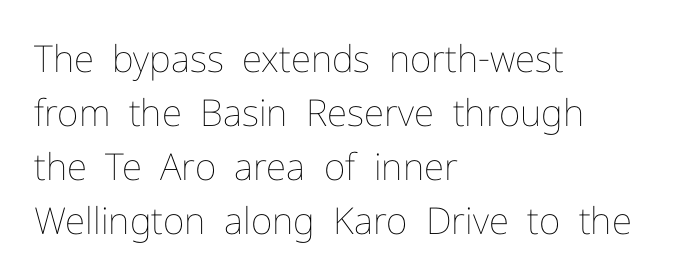
The image shows 37 px thin type, upright; set left-aligned, normal line spacing (1.46x), normal letter spacing, not underlined; low stroke contrast and a medium x-height.
